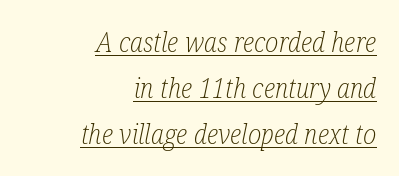
{"italic": "yes", "lean": "right", "slant_degrees": 12, "bold": "no", "underline": "yes", "align": "right", "line_spacing_ratio": 1.71, "letter_spacing": "normal", "letter_spacing_em": 0.0, "glyph_px": 27}
